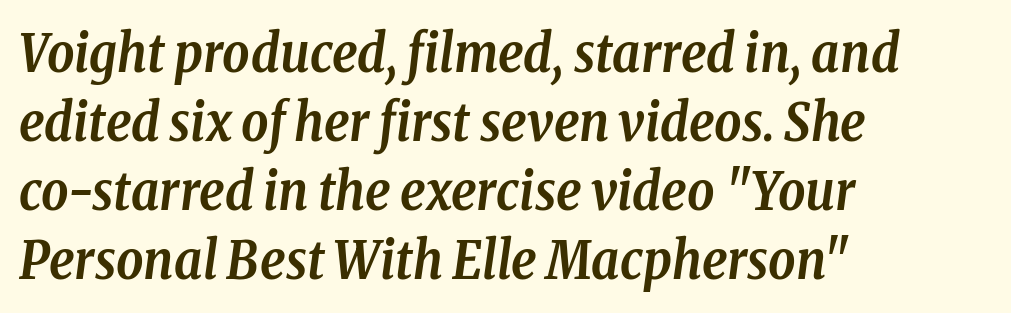
Little horizontal feet cap the strokes, marking this as serif type. Do the characters align in a grid? No, the font is proportional. Tracking here is standard; glyphs follow each other at the usual distance. The passage shown is emphatically bold.
